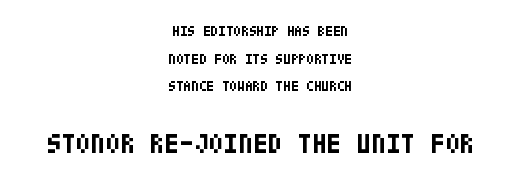
Q: Is the text bold? A: Yes.
Q: Is the text italic (slanted)? A: No, it is upright.
Q: Is the text underlined? A: No.
Q: How is the paragraph aligned? A: Centered.
Q: Is the spacing between letters normal or unusually wide? A: Normal.
Q: Is the spacing between lines tight, normal or loose? A: Loose.
Q: Which block of text is set in a larger size, the first (top) or the second (bottom)? A: The second (bottom) one.
